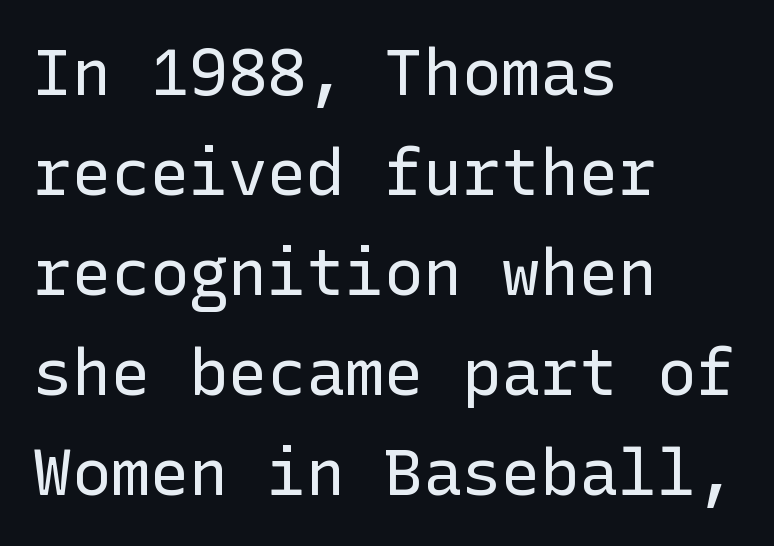
{"serif": "no", "italic": "no", "bold": "no", "weight": "regular", "width": "normal", "stroke_contrast": "low", "x_height": "medium", "underline": "no", "align": "left", "line_spacing": "normal", "line_spacing_ratio": 1.54, "letter_spacing": "normal", "letter_spacing_em": 0.0, "glyph_px": 65}
